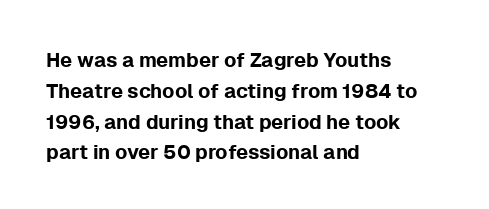
Letter spacing: default. This rendering uses left alignment, leaving the right contour irregular. The axis of the letterforms is exactly vertical. Evenly set lines give the paragraph a standard silhouette.
